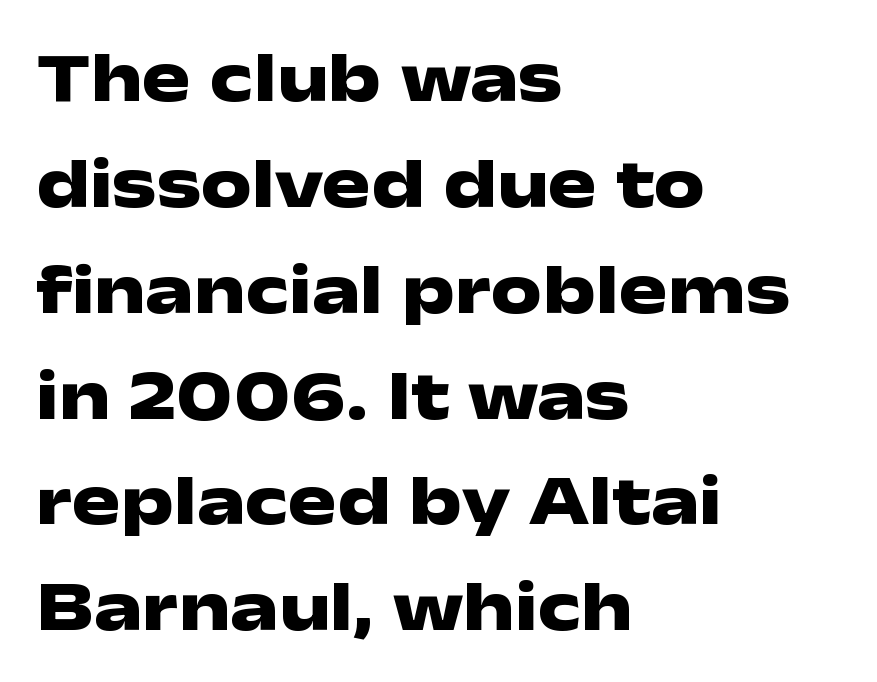
The area under the type is left untouched. Strong, thick strokes mark this as bold type. The passage shown is typed in a proportional face where columns would drift. The typeface chosen for these lines omits serifs.
